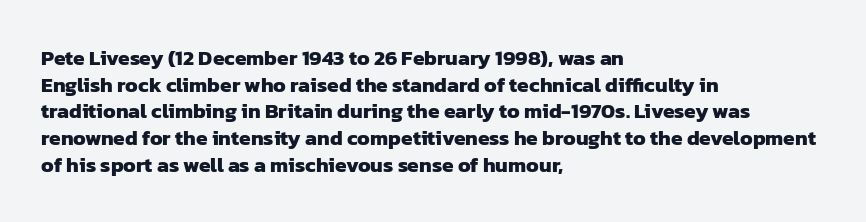
The image shows 21 px bold type; set left-aligned, normal line spacing (1.27x), normal letter spacing, not underlined.
